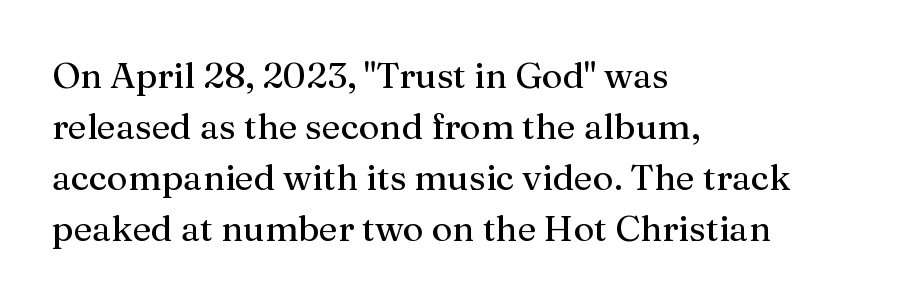
The type family on display is of the serif kind. There is no visible air inserted between adjacent glyphs. Note the varied advance widths — an 'i' is clearly narrower than an 'm'. Layout note: lines flush left. The foot of each line stays bare and open. Does the lettering tilt? It doesn't — this is upright.
